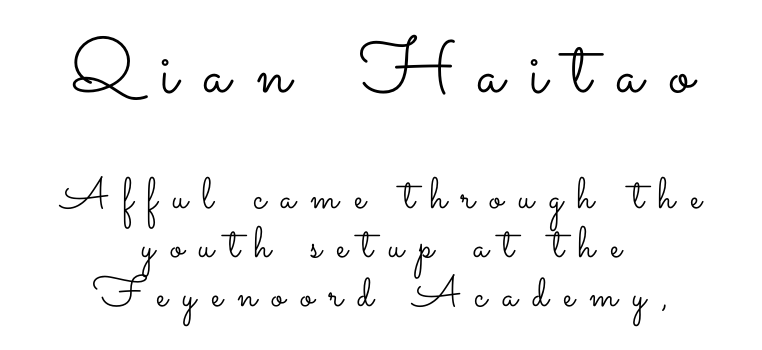
{"bold": "no", "weight": "light", "width": "wide", "stroke_contrast": "low", "x_height": "small", "monospaced": "no", "underline": "no", "align": "center", "line_spacing": "tight", "line_spacing_ratio": 1.11, "letter_spacing": "wide", "letter_spacing_em": 0.34, "larger_block": "first", "size_ratio": 1.75, "glyph_px": 77}
